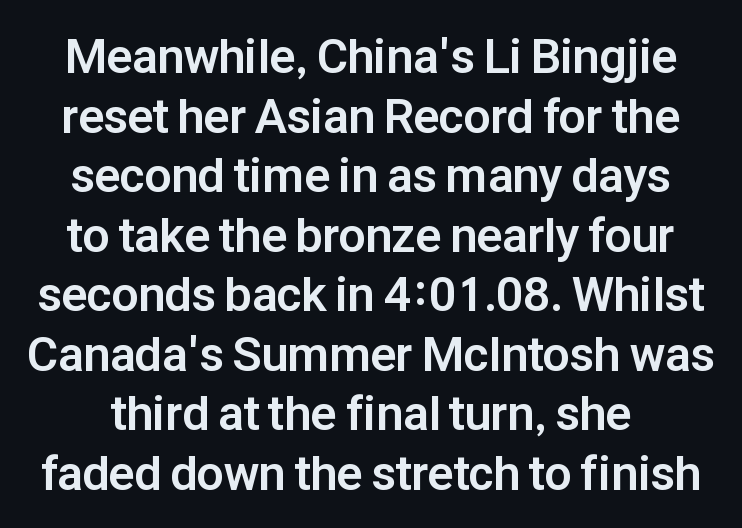
The image shows 48 px bold sans-serif type, upright; set line spacing 1.24x, normal letter spacing, not underlined; low stroke contrast and a medium x-height.
